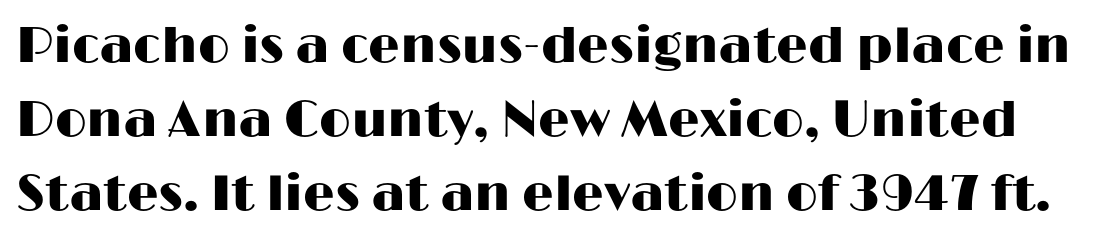
The image shows 50 px wide sans-serif type, upright; set normal line spacing (1.48x), normal letter spacing, not underlined; high stroke contrast and a medium x-height.
